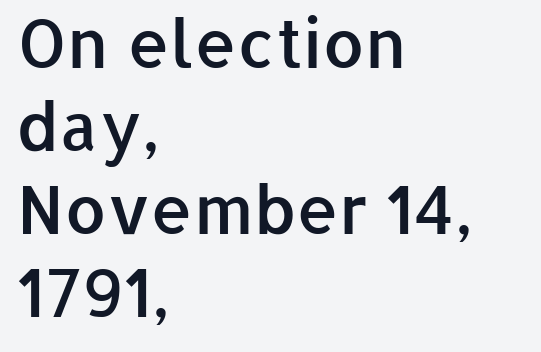
The image shows 67 px semibold sans-serif type, upright; set left-aligned, line spacing 1.24x, normal letter spacing, not underlined; low stroke contrast and a medium x-height.
